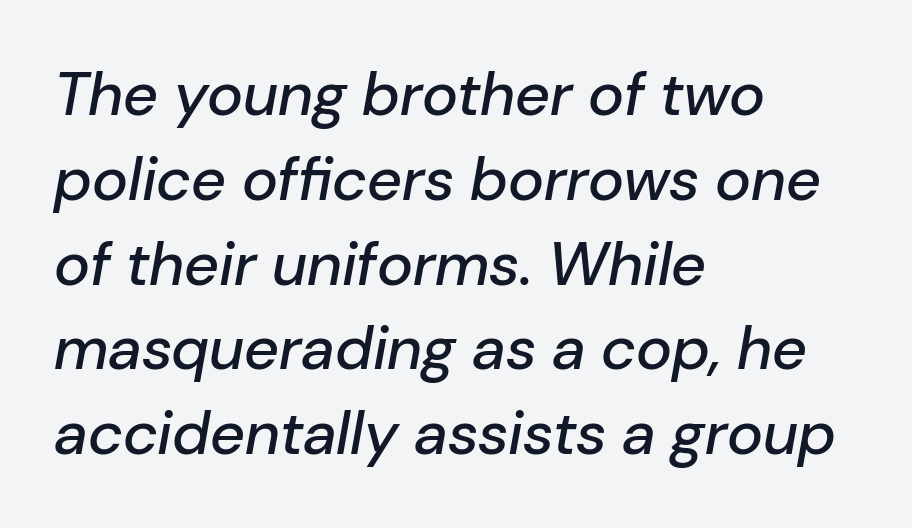
Q: Is the text italic (slanted)? A: Yes, it leans right by about 10 degrees.
Q: Is the text underlined? A: No.
Q: How is the paragraph aligned? A: Left-aligned.
Q: Is the spacing between letters normal or unusually wide? A: Normal.
Q: Is the spacing between lines tight, normal or loose? A: Normal.
Q: Width (condensed, normal, or wide)? A: Normal.
Q: Stroke contrast? A: Low.
Q: x-height? A: Medium.
Q: Monospaced? A: No.
